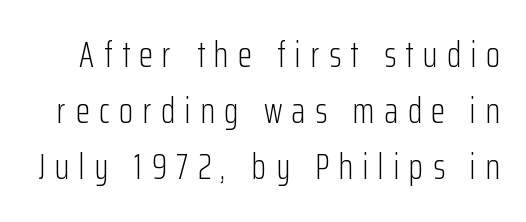
The image shows 36 px light, condensed sans-serif type, upright; set normal line spacing (1.56x), unusually wide letter spacing (+0.27 em), not underlined; low stroke contrast and a medium x-height.
